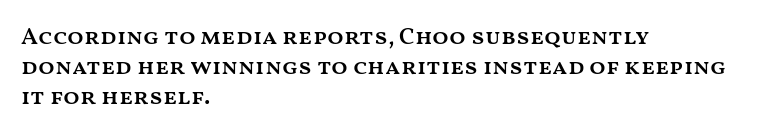
{"italic": "no", "bold": "semi", "underline": "no", "align": "left", "line_spacing_ratio": 1.24, "letter_spacing": "normal", "letter_spacing_em": 0.0, "glyph_px": 24}
